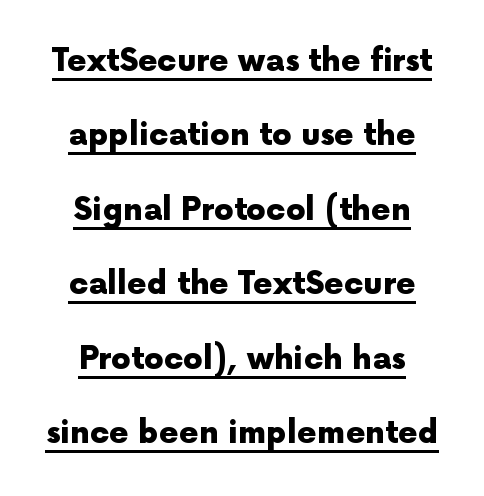
The image shows 31 px heavy sans-serif type, upright; set centered, loose line spacing (2.4x), normal letter spacing, underlined; a medium x-height.
